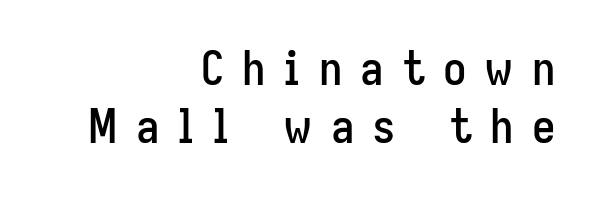
The image shows 47 px condensed sans-serif type, upright; set right-aligned, line spacing 1.24x, unusually wide letter spacing (+0.38 em), not underlined; low stroke contrast and a medium x-height.
